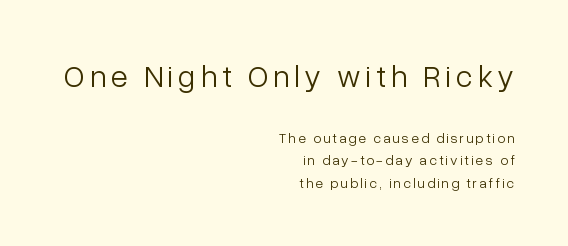
{"serif": "no", "italic": "no", "bold": "no", "weight": "light", "width": "normal", "stroke_contrast": "low", "x_height": "medium", "monospaced": "no", "underline": "no", "align": "right", "line_spacing": "normal", "line_spacing_ratio": 1.59, "larger_block": "first", "size_ratio": 2.21, "glyph_px": 31}
